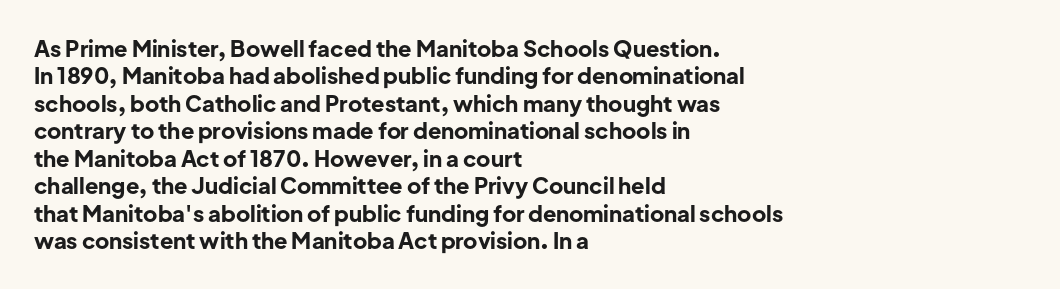
Only glyphs here, with clear space below each row. The type sits square on the baseline with zero lean. Short note: letters normally spaced. Summary of vertical rhythm: regular, with standard interline spacing. Thick stems and heavy bowls — unmistakably bold. Short and long lines alike share a common starting point at left.
